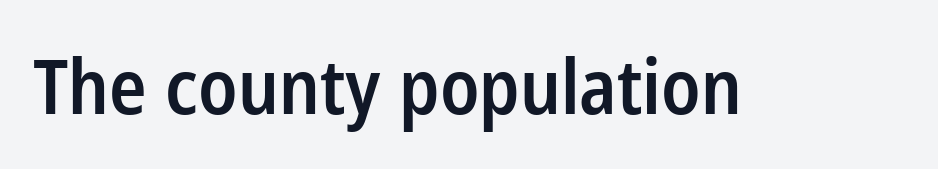
{"serif": "no", "italic": "no", "bold": "semi", "weight": "semibold", "width": "condensed", "stroke_contrast": "low", "x_height": "medium", "monospaced": "no", "underline": "no", "letter_spacing": "normal", "letter_spacing_em": 0.0, "glyph_px": 75}
